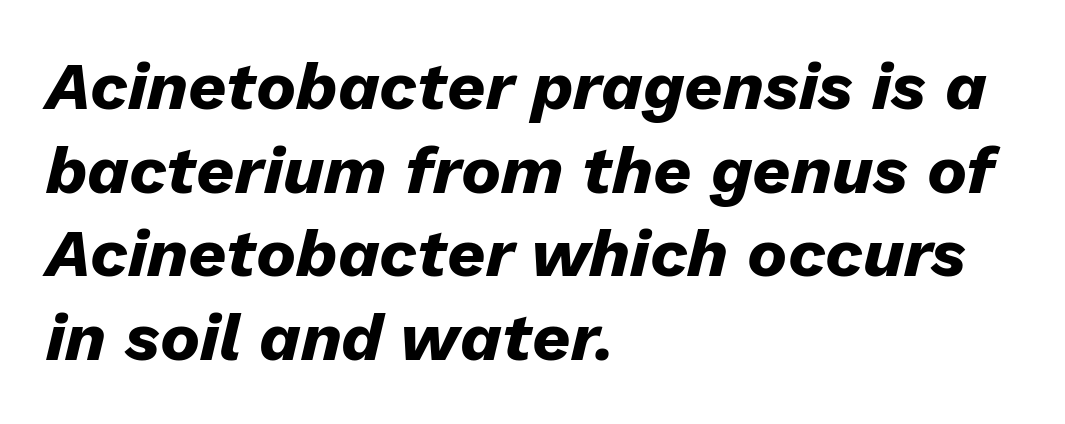
{"italic": "yes", "lean": "right", "slant_degrees": 13, "bold": "yes", "weight": "heavy", "width": "normal", "stroke_contrast": "low", "x_height": "medium", "monospaced": "no", "underline": "no", "align": "left", "line_spacing": "normal", "line_spacing_ratio": 1.25, "letter_spacing": "normal", "letter_spacing_em": 0.0, "glyph_px": 67}
